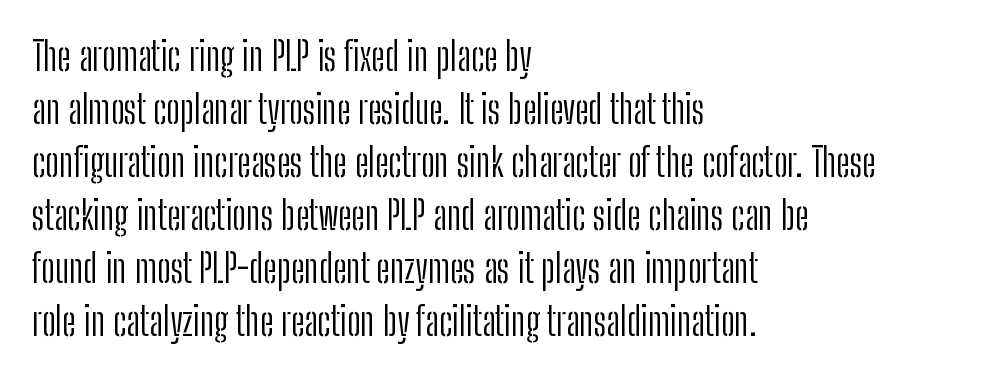
{"serif": "no", "italic": "no", "bold": "no", "weight": "light", "width": "condensed", "stroke_contrast": "low", "x_height": "medium", "monospaced": "no", "underline": "no", "align": "left", "line_spacing": "normal", "line_spacing_ratio": 1.36, "letter_spacing": "normal", "letter_spacing_em": 0.0, "glyph_px": 39}
